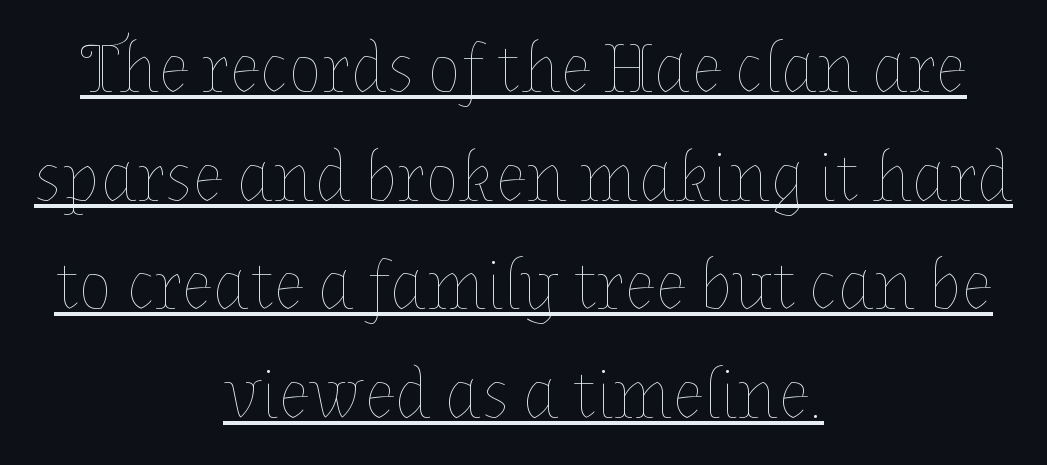
The image shows 71 px thin type, upright; set centered, normal line spacing (1.53x), normal letter spacing, underlined; low stroke contrast and a medium x-height.
